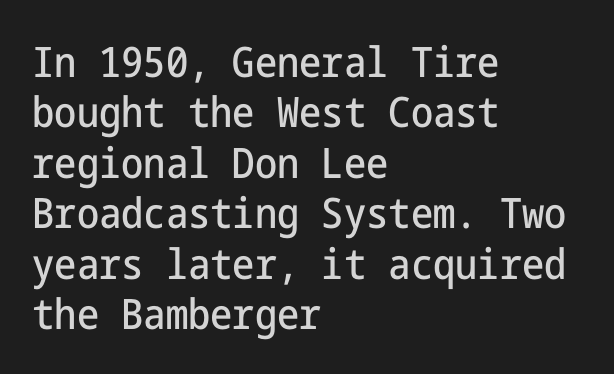
The image shows 42 px condensed sans-serif type, upright; set left-aligned, line spacing 1.2x, normal letter spacing, not underlined; low stroke contrast and a medium x-height.
